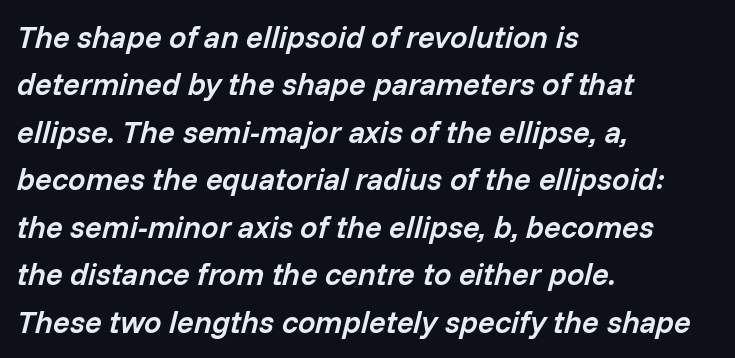
Which margin do the lines hug? The left one — the right edge is uneven. The space between consecutive lines is moderate. These lines keep a tight, regular rhythm from letter to letter. Posture: slanted.
